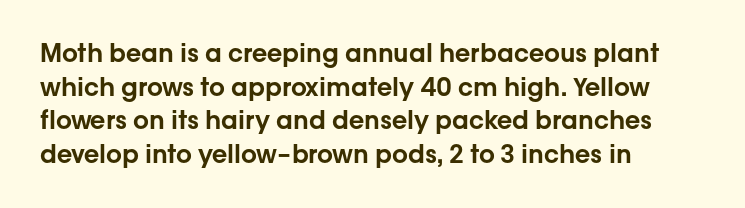
The image shows 25 px text type, upright; set left-aligned, normal line spacing (1.35x), normal letter spacing, not underlined.
